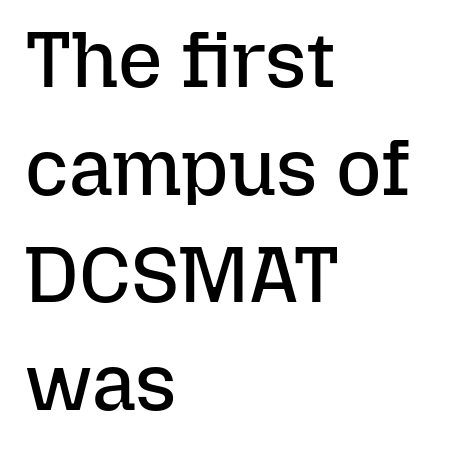
The image shows 78 px regular-weight type, upright; set left-aligned, normal line spacing (1.38x), normal letter spacing, not underlined; low stroke contrast and a medium x-height.
